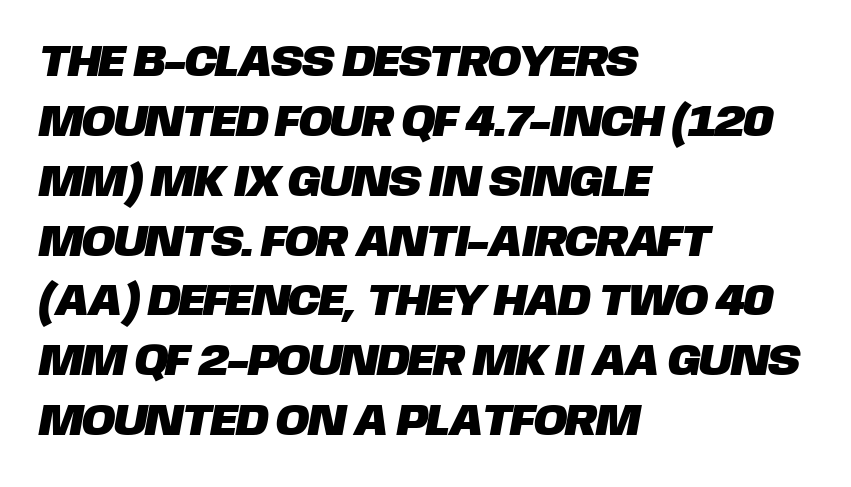
Q: Is the typeface a serif or a sans-serif typeface? A: Sans-serif.
Q: Is the text underlined? A: No.
Q: How is the paragraph aligned? A: Left-aligned.
Q: Is the spacing between letters normal or unusually wide? A: Normal.
Q: Is the spacing between lines tight, normal or loose? A: Normal.
Q: Width (condensed, normal, or wide)? A: Normal.
Q: Stroke contrast? A: Low.
Q: x-height? A: Large.
Q: Monospaced? A: No.
